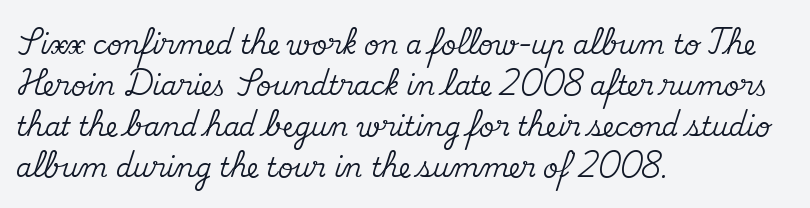
Q: Is the text italic (slanted)? A: Yes.
Q: Is the text underlined? A: No.
Q: How is the paragraph aligned? A: Left-aligned.
Q: Is the spacing between letters normal or unusually wide? A: Normal.
Q: Is the spacing between lines tight, normal or loose? A: Normal.
